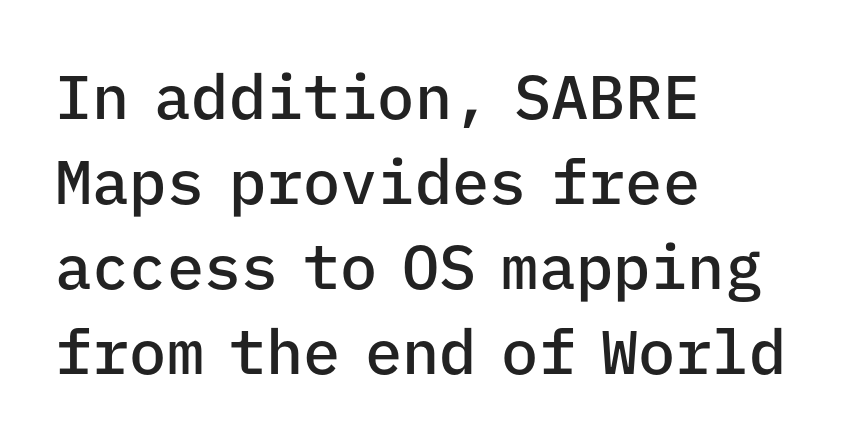
{"serif": "no", "italic": "no", "bold": "semi", "weight": "semibold", "width": "normal", "stroke_contrast": "low", "x_height": "medium", "monospaced": "yes", "underline": "no", "align": "left", "line_spacing": "normal", "line_spacing_ratio": 1.37, "letter_spacing": "normal", "letter_spacing_em": 0.0, "glyph_px": 62}
